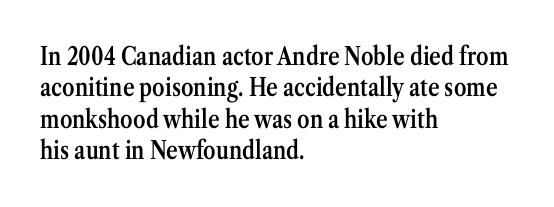
{"italic": "no", "bold": "semi", "underline": "no", "align": "left", "line_spacing": "normal", "line_spacing_ratio": 1.26, "letter_spacing": "normal", "letter_spacing_em": 0.0, "glyph_px": 25}
